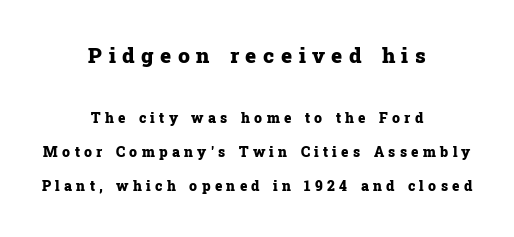
{"italic": "no", "bold": "yes", "underline": "no", "align": "center", "line_spacing": "loose", "line_spacing_ratio": 2.43, "letter_spacing": "wide", "letter_spacing_em": 0.31, "larger_block": "first", "size_ratio": 1.5, "glyph_px": 21}
